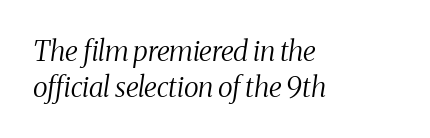
The image shows 28 px regular-weight, condensed serif type, italic (leaning right); set left-aligned, normal line spacing (1.27x), normal letter spacing, not underlined; medium stroke contrast and a medium x-height.
